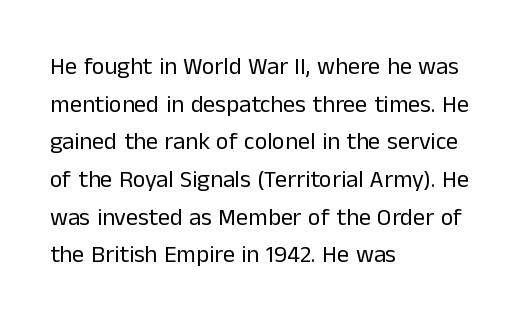
Q: Is the text bold? A: No.
Q: Is the text italic (slanted)? A: No, it is upright.
Q: Is the text underlined? A: No.
Q: How is the paragraph aligned? A: Left-aligned.
Q: Is the spacing between letters normal or unusually wide? A: Normal.
Q: Is the spacing between lines tight, normal or loose? A: Normal.
